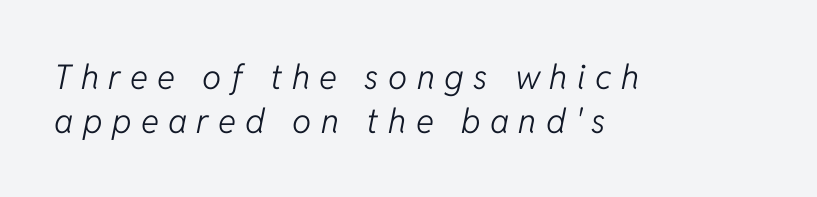
{"italic": "yes", "lean": "right", "slant_degrees": 11, "bold": "no", "weight": "light", "width": "normal", "stroke_contrast": "low", "x_height": "medium", "monospaced": "no", "underline": "no", "align": "left", "line_spacing": "normal", "line_spacing_ratio": 1.29, "letter_spacing": "wide", "letter_spacing_em": 0.28, "glyph_px": 34}
